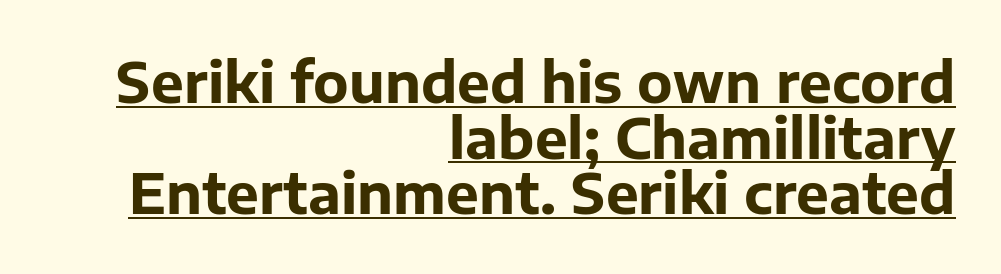
Has an underline been added? It has. Closely set lines give the paragraph a compact silhouette. The rendering uses a bold face; every stroke is thick and dark. The setting favours the right margin, as signatures and pull-quotes sometimes do.
